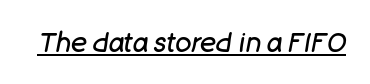
Q: Is the text bold? A: No.
Q: Is the text italic (slanted)? A: Yes, it leans right by about 11 degrees.
Q: Is the text underlined? A: Yes.
Q: Is the spacing between letters normal or unusually wide? A: Normal.
